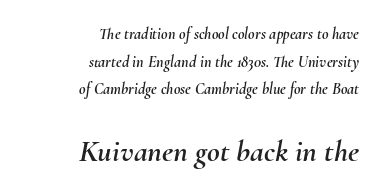
This sample is right-justified, so line beginnings fall wherever the words allow. Is the type slanted? Yes — the strokes lean at a clear angle. The passage shown is typed in a proportional face where columns would drift. Is the lower block the larger one? Yes — the lower block carries the bigger type.
